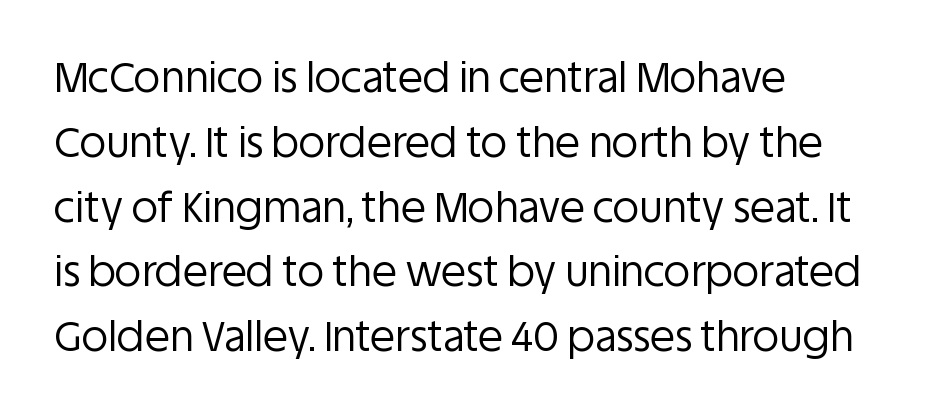
Q: Is the text bold? A: No.
Q: Is the text italic (slanted)? A: No, it is upright.
Q: Is the typeface a serif or a sans-serif typeface? A: Sans-serif.
Q: Is the text underlined? A: No.
Q: How is the paragraph aligned? A: Left-aligned.
Q: Is the spacing between letters normal or unusually wide? A: Normal.
Q: Is the spacing between lines tight, normal or loose? A: Normal.
Q: Width (condensed, normal, or wide)? A: Normal.
Q: Stroke contrast? A: Low.
Q: x-height? A: Large.
Q: Monospaced? A: No.
